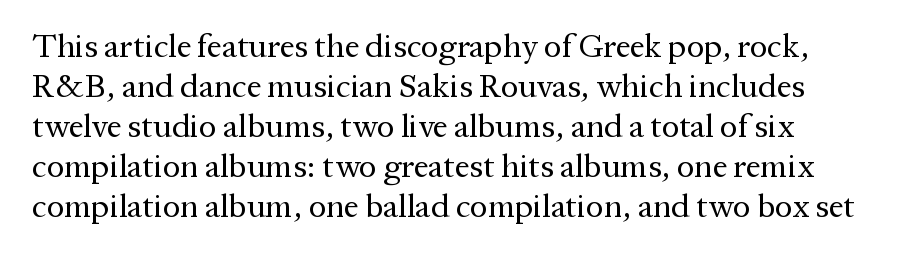
Q: Is the text bold? A: No.
Q: Is the text italic (slanted)? A: No, it is upright.
Q: Is the typeface a serif or a sans-serif typeface? A: Serif.
Q: Is the text underlined? A: No.
Q: Is the spacing between letters normal or unusually wide? A: Normal.
Q: Width (condensed, normal, or wide)? A: Normal.
Q: Stroke contrast? A: Medium.
Q: x-height? A: Medium.
Q: Monospaced? A: No.
